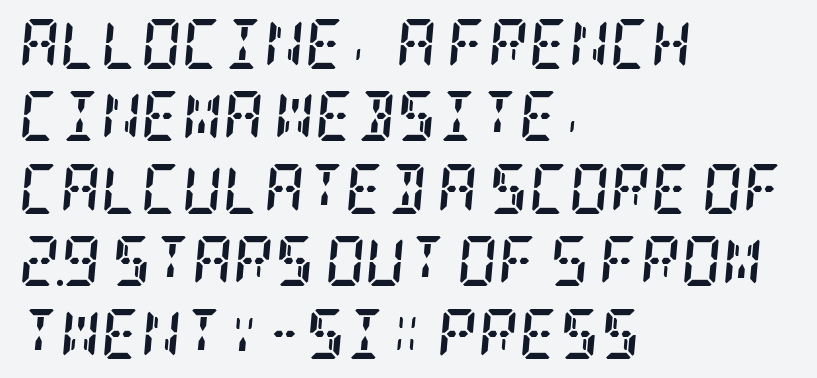
Q: Is the text bold? A: Yes.
Q: Is the text italic (slanted)? A: Yes, it leans right by about 5 degrees.
Q: Is the typeface a serif or a sans-serif typeface? A: Serif.
Q: Is the text underlined? A: No.
Q: How is the paragraph aligned? A: Left-aligned.
Q: Is the spacing between letters normal or unusually wide? A: Normal.
Q: Is the spacing between lines tight, normal or loose? A: Normal.
Q: Width (condensed, normal, or wide)? A: Condensed.
Q: Stroke contrast? A: Low.
Q: x-height? A: Large.
